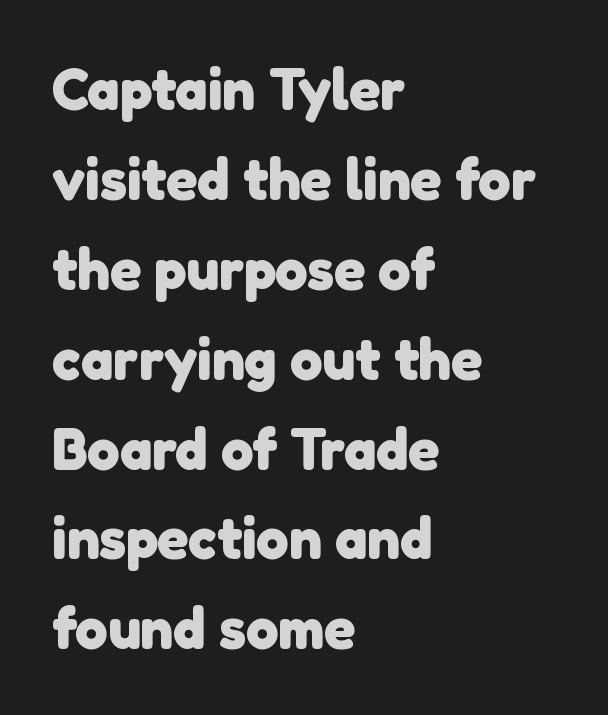
The space directly below the letters is spotless. The space between consecutive lines is moderate. Here the designer chose a conventional face with non-uniform glyph widths. Students, this is bold: see how much ink each stroke carries. In CSS terms this would be text-align: left.
